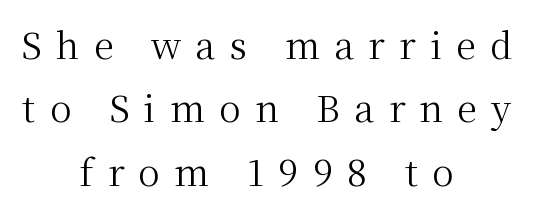
Q: Is the text bold? A: No.
Q: Is the text italic (slanted)? A: No, it is upright.
Q: Is the typeface a serif or a sans-serif typeface? A: Serif.
Q: Is the text underlined? A: No.
Q: How is the paragraph aligned? A: Centered.
Q: Is the spacing between letters normal or unusually wide? A: Unusually wide.
Q: Width (condensed, normal, or wide)? A: Normal.
Q: Stroke contrast? A: Medium.
Q: x-height? A: Medium.
Q: Monospaced? A: No.
